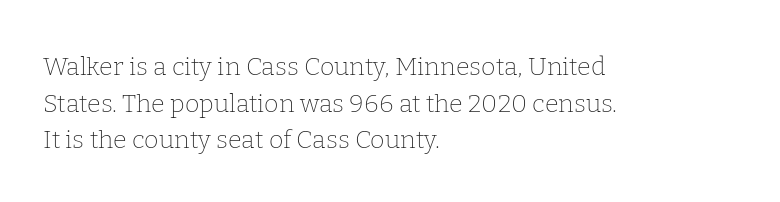
Weight: in the light-to-regular range. In CSS terms this would be text-align: left. The letters stand straight up with perfectly vertical stems. Each new line begins a customary step beneath the previous one. Characters follow at the spacing the type designer built in.
